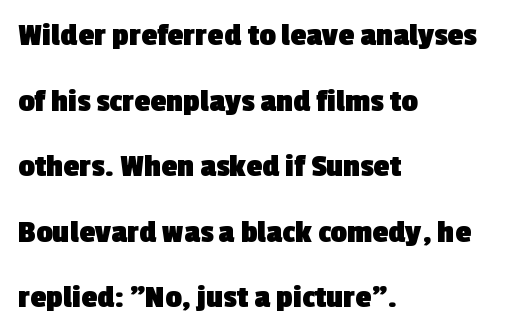
The image shows 32 px heavy sans-serif type; set left-aligned, loose line spacing (2.05x), normal letter spacing, not underlined; a medium x-height.
